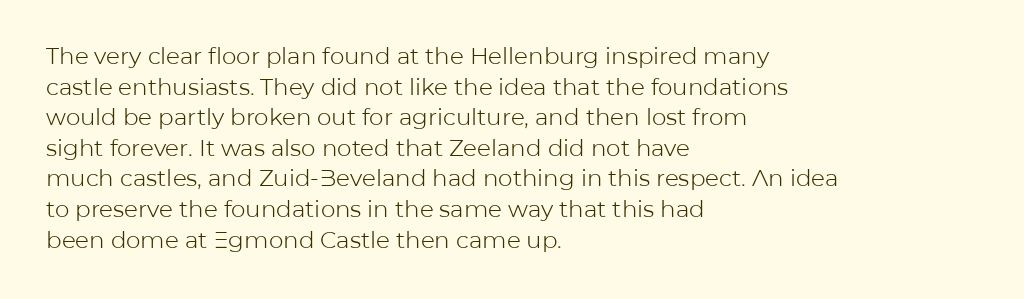
The image shows 23 px text type, upright; set left-aligned, normal line spacing (1.33x), normal letter spacing, not underlined.
